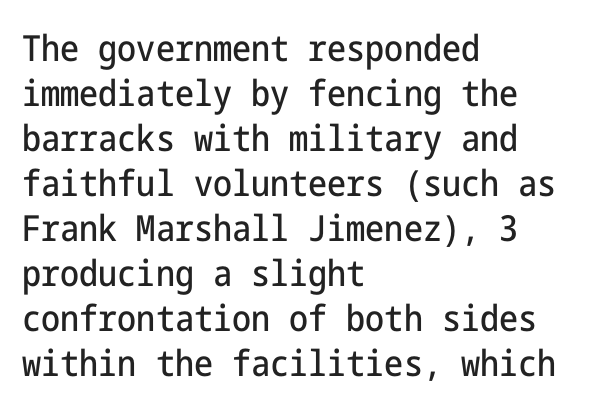
{"serif": "no", "italic": "no", "width": "condensed", "stroke_contrast": "low", "x_height": "medium", "underline": "no", "align": "left", "line_spacing": "normal", "line_spacing_ratio": 1.25, "letter_spacing": "normal", "letter_spacing_em": 0.0, "glyph_px": 36}
